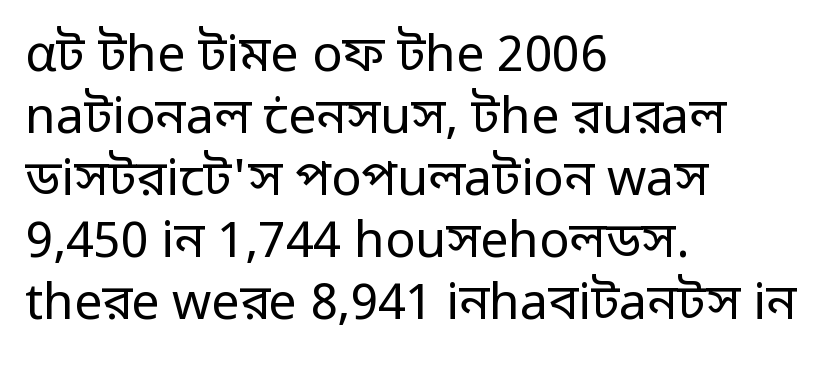
The image shows 50 px regular-weight sans-serif type, upright; set left-aligned, line spacing 1.24x, normal letter spacing, not underlined; low stroke contrast and a medium x-height.
